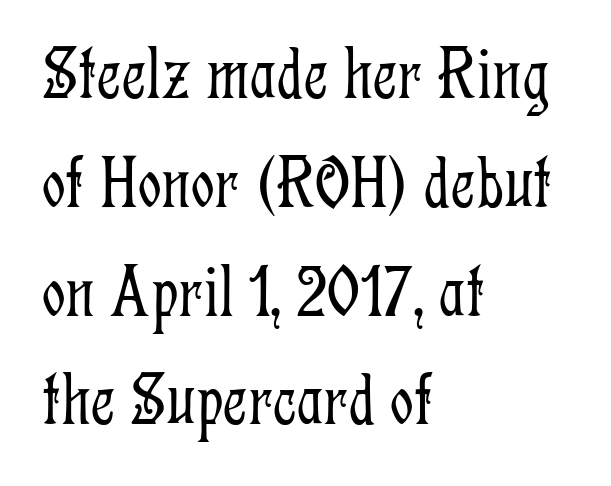
Q: Is the text bold? A: No.
Q: Is the text italic (slanted)? A: No, it is upright.
Q: Is the typeface a serif or a sans-serif typeface? A: Serif.
Q: Is the text underlined? A: No.
Q: How is the paragraph aligned? A: Left-aligned.
Q: Is the spacing between letters normal or unusually wide? A: Normal.
Q: Is the spacing between lines tight, normal or loose? A: Normal.
Q: Width (condensed, normal, or wide)? A: Condensed.
Q: Stroke contrast? A: Low.
Q: x-height? A: Medium.
Q: Monospaced? A: No.
